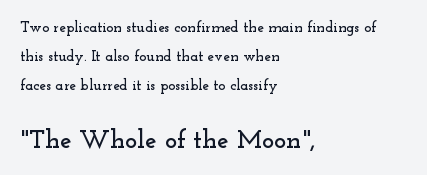
The image shows 26 px text type, upright; set left-aligned, loose line spacing (1.93x), normal letter spacing, not underlined; the second (bottom) block is 1.73x larger.
